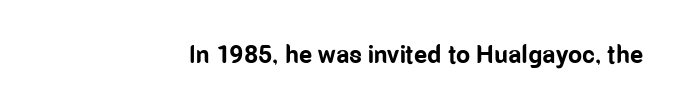
The image shows 25 px bold type, upright; set normal letter spacing, not underlined.
